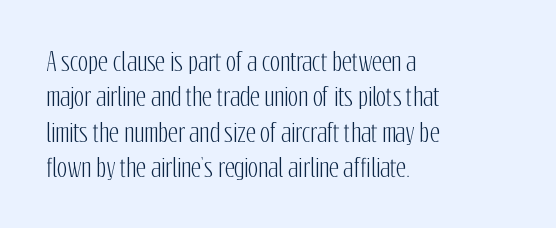
{"italic": "no", "underline": "no", "align": "left", "line_spacing": "normal", "line_spacing_ratio": 1.47, "letter_spacing": "normal", "letter_spacing_em": 0.0, "glyph_px": 24}
